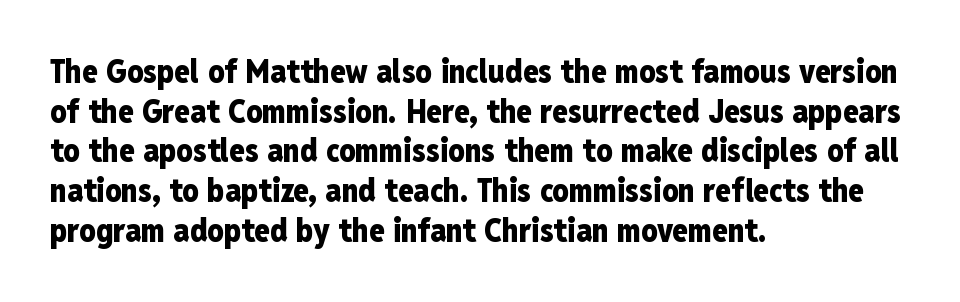
Q: Is the text bold? A: Yes.
Q: Is the text italic (slanted)? A: No, it is upright.
Q: Is the typeface a serif or a sans-serif typeface? A: Sans-serif.
Q: Is the text underlined? A: No.
Q: How is the paragraph aligned? A: Left-aligned.
Q: Is the spacing between letters normal or unusually wide? A: Normal.
Q: Width (condensed, normal, or wide)? A: Condensed.
Q: Stroke contrast? A: Low.
Q: x-height? A: Medium.
Q: Monospaced? A: No.
